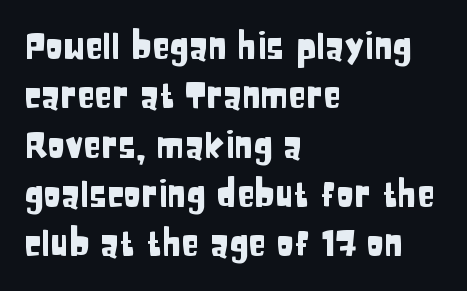
Students, observe: this is what conventionally led text looks like. If you drew a ruler down the left edge, every line would touch it. Italic: no, the glyphs are upright roman. The face used here is a sans, in the tradition of grotesques and geometrics. Check under the words: just untouched page.
